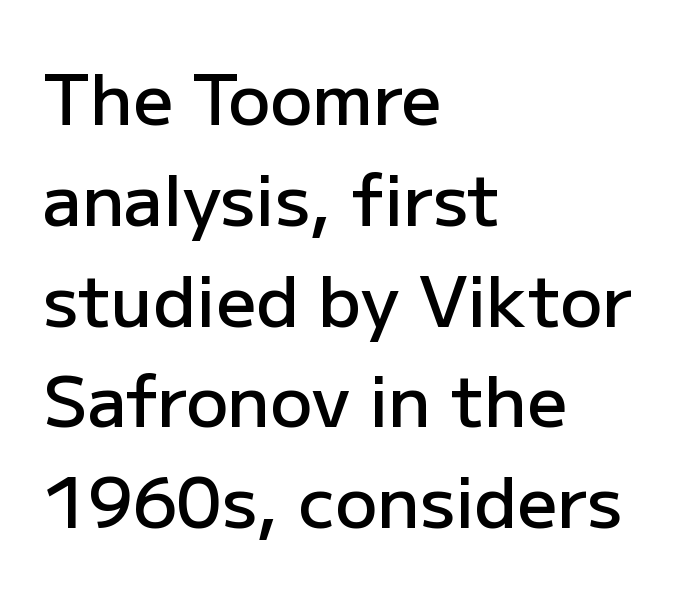
The image shows 70 px semibold sans-serif type, upright; set left-aligned, normal line spacing (1.44x), normal letter spacing, not underlined; low stroke contrast and a medium x-height.
